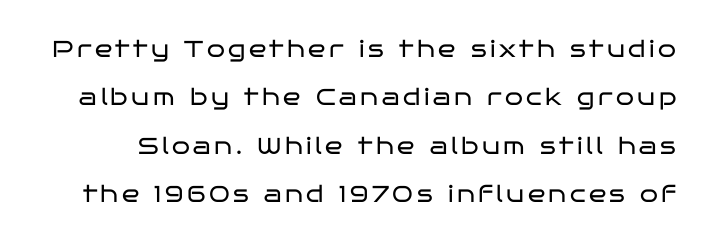
Rendered with straight, roman letterforms. Leading is clearly above the norm, producing a sparse column. Lines of text with bare space underneath. Stems and bowls with no extra thickness — not bold.
